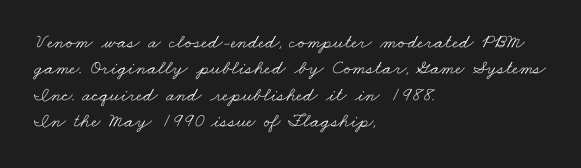
The image shows 20 px text type; set left-aligned, normal line spacing (1.32x), normal letter spacing, not underlined.
